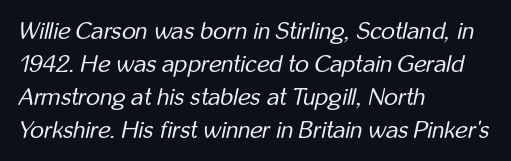
Q: Is the text bold? A: No.
Q: Is the text italic (slanted)? A: Yes, it leans right by about 12 degrees.
Q: Is the text underlined? A: No.
Q: How is the paragraph aligned? A: Left-aligned.
Q: Is the spacing between letters normal or unusually wide? A: Normal.
Q: Is the spacing between lines tight, normal or loose? A: Normal.
